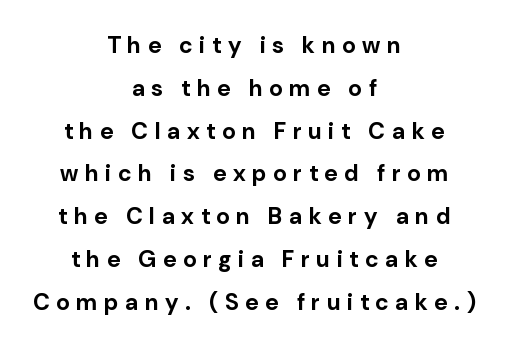
Q: Is the text bold? A: Yes.
Q: Is the text italic (slanted)? A: No, it is upright.
Q: Is the text underlined? A: No.
Q: How is the paragraph aligned? A: Centered.
Q: Is the spacing between letters normal or unusually wide? A: Unusually wide.
